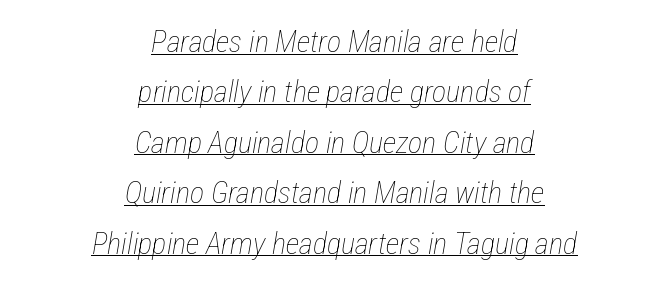
Q: Is the text bold? A: No.
Q: Is the text italic (slanted)? A: Yes, it leans right by about 12 degrees.
Q: Is the text underlined? A: Yes.
Q: How is the paragraph aligned? A: Centered.
Q: Is the spacing between letters normal or unusually wide? A: Normal.
Q: Is the spacing between lines tight, normal or loose? A: Normal.
Q: Width (condensed, normal, or wide)? A: Condensed.
Q: Stroke contrast? A: Low.
Q: x-height? A: Medium.
Q: Monospaced? A: No.
